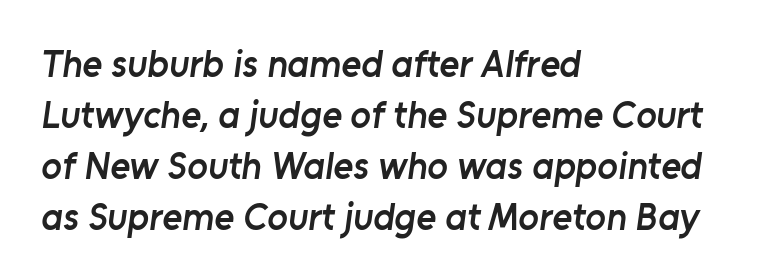
The image shows 38 px semibold sans-serif type; set left-aligned, normal line spacing (1.34x), normal letter spacing, not underlined; low stroke contrast and a medium x-height.
